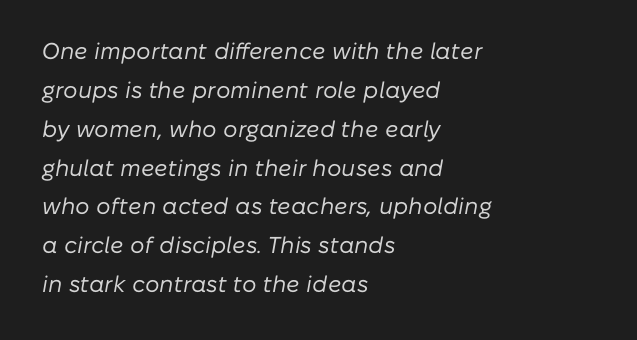
Q: Is the text bold? A: No.
Q: Is the text italic (slanted)? A: Yes, it leans right by about 10 degrees.
Q: Is the text underlined? A: No.
Q: How is the paragraph aligned? A: Left-aligned.
Q: Is the spacing between letters normal or unusually wide? A: Normal.
Q: Is the spacing between lines tight, normal or loose? A: Normal.
